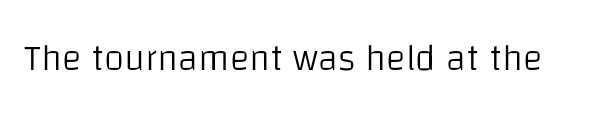
Does the lettering tilt? It doesn't — this is upright. This sample has the flowing, uneven cadence of proportional lettering. The rendering keeps characters at their native spacing. Stem width sits at or under what a default text font uses. The foot of each line stays bare and open. Serif or sans? Sans — the stroke terminals are bare.
